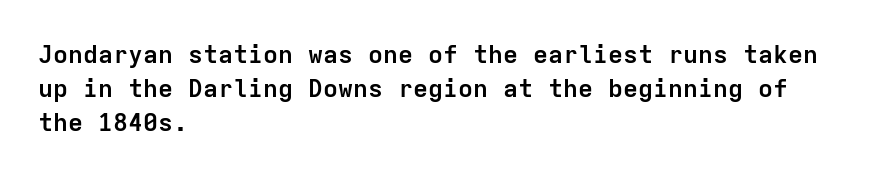
The image shows 25 px bold type, upright; set left-aligned, normal line spacing (1.36x), normal letter spacing, not underlined.
